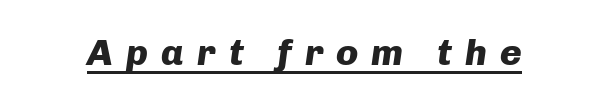
{"italic": "yes", "lean": "right", "slant_degrees": 8, "bold": "yes", "weight": "heavy", "width": "normal", "stroke_contrast": "low", "x_height": "medium", "monospaced": "no", "underline": "yes", "letter_spacing": "wide", "letter_spacing_em": 0.35, "glyph_px": 37}
